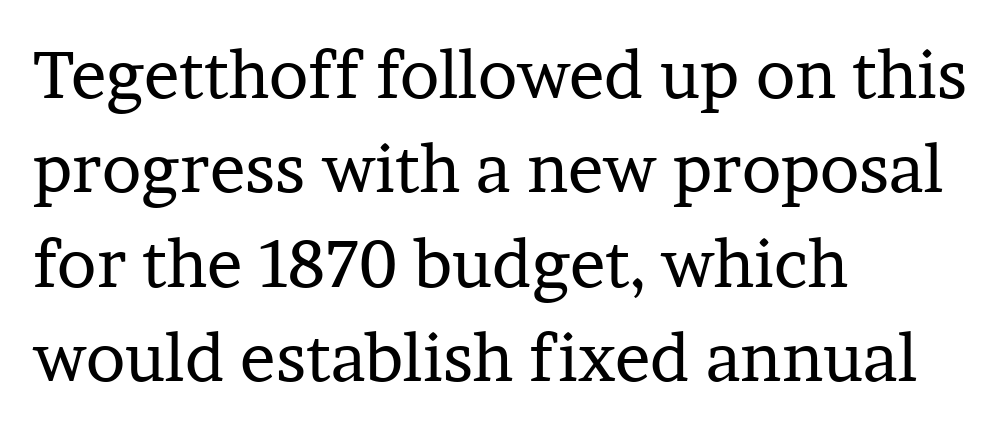
Q: Is the text bold? A: No.
Q: Is the text italic (slanted)? A: No, it is upright.
Q: Is the typeface a serif or a sans-serif typeface? A: Serif.
Q: Is the text underlined? A: No.
Q: How is the paragraph aligned? A: Left-aligned.
Q: Is the spacing between letters normal or unusually wide? A: Normal.
Q: Is the spacing between lines tight, normal or loose? A: Normal.
Q: Width (condensed, normal, or wide)? A: Normal.
Q: Stroke contrast? A: Low.
Q: x-height? A: Medium.
Q: Monospaced? A: No.
